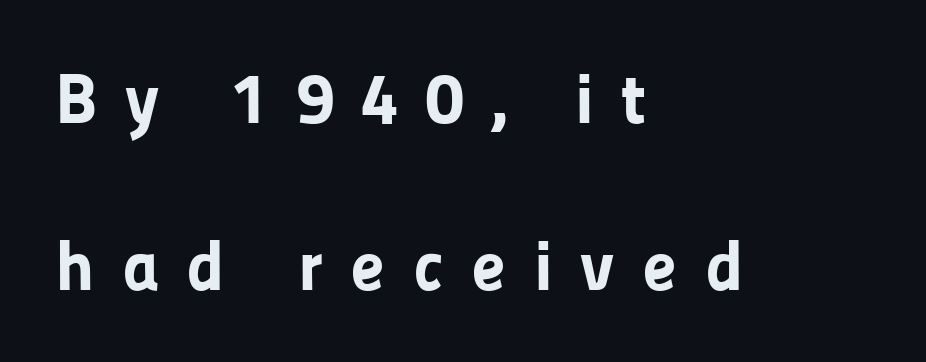
Q: Is the text bold? A: Yes.
Q: Is the text italic (slanted)? A: No, it is upright.
Q: Is the typeface a serif or a sans-serif typeface? A: Sans-serif.
Q: Is the text underlined? A: No.
Q: How is the paragraph aligned? A: Left-aligned.
Q: Is the spacing between letters normal or unusually wide? A: Unusually wide.
Q: Is the spacing between lines tight, normal or loose? A: Loose.
Q: Width (condensed, normal, or wide)? A: Normal.
Q: Stroke contrast? A: Low.
Q: x-height? A: Medium.
Q: Monospaced? A: No.
